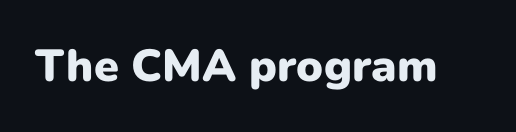
The image shows 45 px heavy sans-serif type, upright; set normal letter spacing, not underlined; low stroke contrast and a medium x-height.
